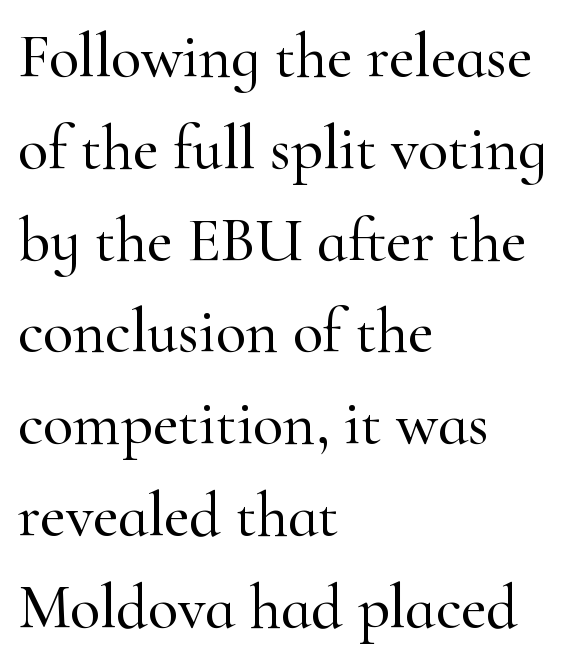
Successive baselines arrive at the customary interval. Compared with typical body copy, the letter spacing here is the same. The typesetter chose a ragged-right arrangement here. Designer's note — italics off, roman on. Descenders are the only things crossing below the line.
